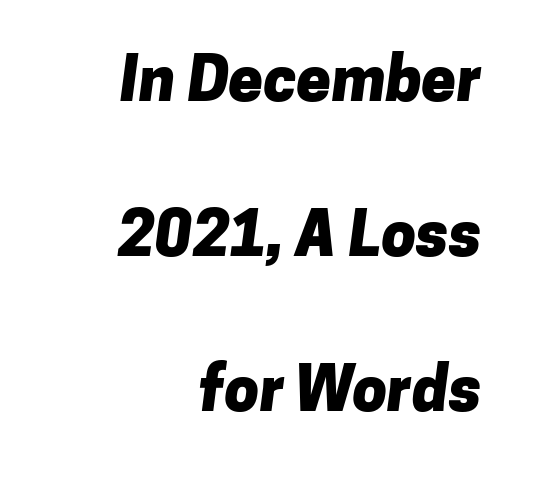
{"serif": "no", "bold": "yes", "weight": "heavy", "width": "normal", "stroke_contrast": "low", "x_height": "medium", "monospaced": "no", "underline": "no", "align": "right", "line_spacing": "loose", "line_spacing_ratio": 2.5, "letter_spacing": "normal", "letter_spacing_em": 0.0, "glyph_px": 62}
